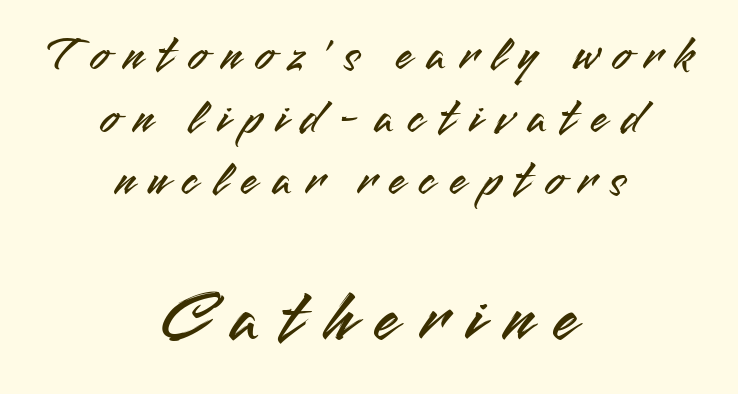
Neither beginnings nor endings align; midpoints do. The passage shown begins with its smaller block and ends with its larger one. These lines have a slow, spaced-out rhythm from letter to letter. The letters carry no serifs — their stems end cleanly without finishing strokes.
